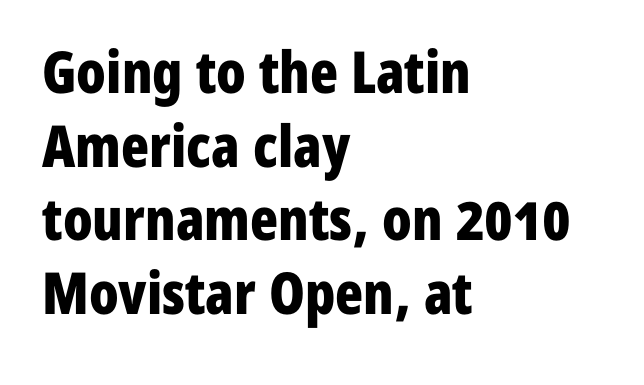
Q: Is the text bold? A: Yes.
Q: Is the text italic (slanted)? A: No, it is upright.
Q: Is the typeface a serif or a sans-serif typeface? A: Sans-serif.
Q: Is the text underlined? A: No.
Q: How is the paragraph aligned? A: Left-aligned.
Q: Is the spacing between letters normal or unusually wide? A: Normal.
Q: Is the spacing between lines tight, normal or loose? A: Normal.
Q: Width (condensed, normal, or wide)? A: Condensed.
Q: Stroke contrast? A: Low.
Q: x-height? A: Medium.
Q: Monospaced? A: No.
